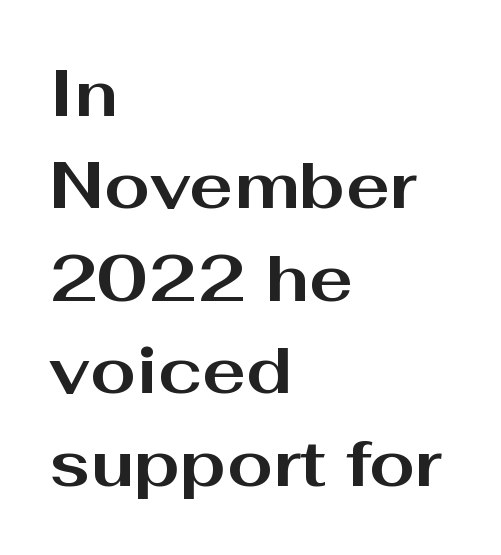
{"serif": "no", "italic": "no", "bold": "yes", "weight": "bold", "width": "wide", "stroke_contrast": "medium", "x_height": "medium", "monospaced": "no", "underline": "no", "align": "left", "line_spacing": "normal", "line_spacing_ratio": 1.4, "letter_spacing": "normal", "letter_spacing_em": 0.0, "glyph_px": 66}
